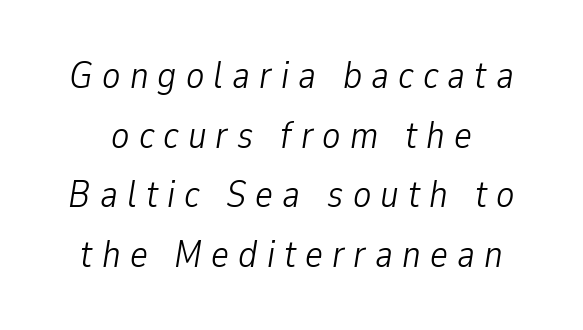
Underline: absent. An italicized treatment has been applied to the whole sample. This sample has the flowing, uneven cadence of proportional lettering. Regular leading. Characters follow at a spacing far wider than the type designer built in. The font is comparable to plain body text, perhaps lighter.
